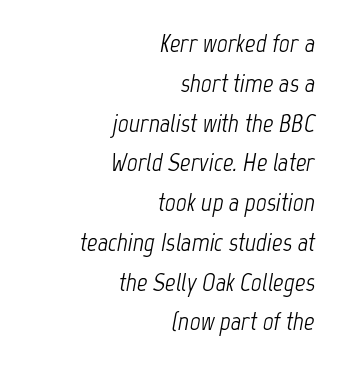
Is the letter spacing exaggerated? No — it looks like the ordinary default. Caption: multi-line text, flush right, ragged left. Plain, unruled lines of type. This sample keeps an unexceptional amount of space between lines.
